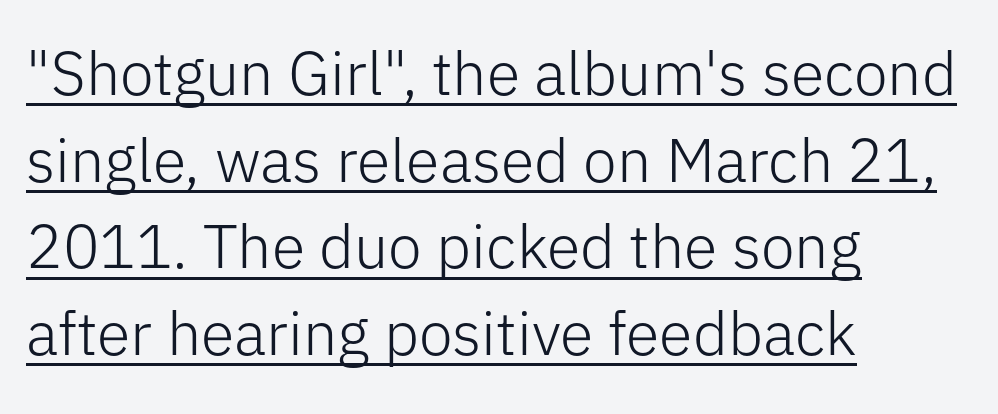
The image shows 61 px light sans-serif type, upright; set left-aligned, normal line spacing (1.42x), normal letter spacing, underlined; low stroke contrast and a medium x-height.
